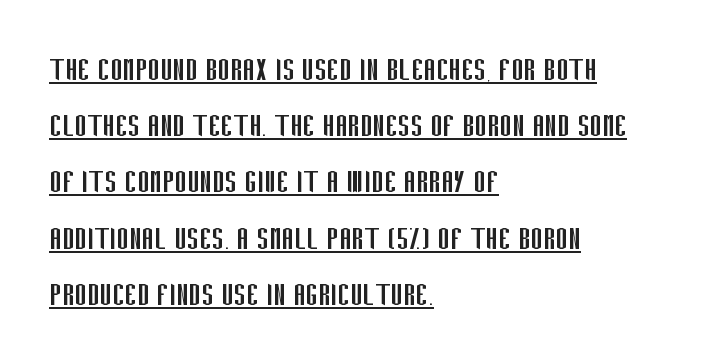
Q: Is the text bold? A: No.
Q: Is the text italic (slanted)? A: No, it is upright.
Q: Is the typeface a serif or a sans-serif typeface? A: Sans-serif.
Q: Is the text underlined? A: Yes.
Q: How is the paragraph aligned? A: Left-aligned.
Q: Is the spacing between letters normal or unusually wide? A: Normal.
Q: Is the spacing between lines tight, normal or loose? A: Normal.
Q: Width (condensed, normal, or wide)? A: Condensed.
Q: Stroke contrast? A: Low.
Q: x-height? A: Large.
Q: Monospaced? A: No.
